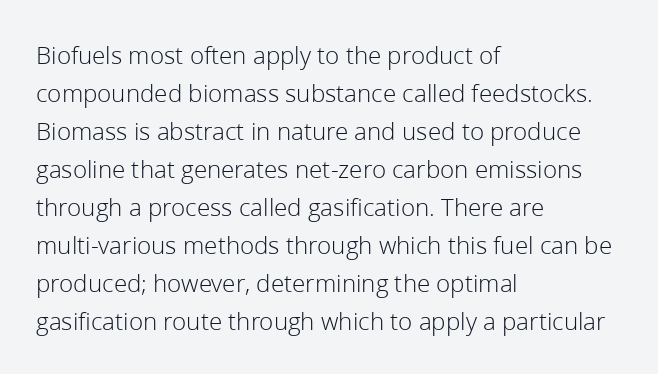
Visually the block forms a straight wall on the left and a jagged coastline on the right. Caption: standard tracking, unaltered. The type sits square on the baseline with zero lean. Weight: not bold — regular or lighter.
